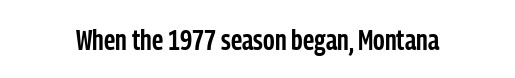
{"serif": "no", "italic": "no", "bold": "semi", "weight": "semibold", "width": "condensed", "stroke_contrast": "low", "x_height": "medium", "monospaced": "no", "underline": "no", "letter_spacing": "normal", "letter_spacing_em": 0.0, "glyph_px": 29}
